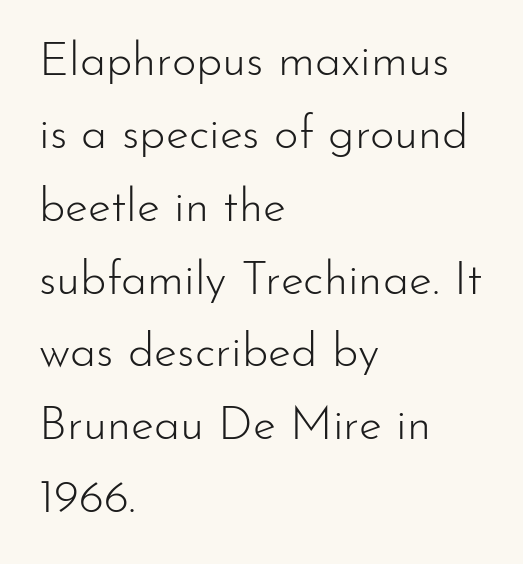
This sample uses plain, unmodified letter spacing. Stroke mass is kept to a normal reading level or below. Left-aligned paragraph, ragged on the right. Is there much room between lines? A standard amount, neither cramped nor airy.
